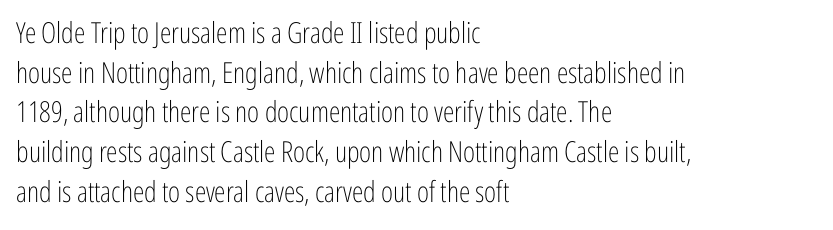
The image shows 29 px light, condensed sans-serif type, upright; set left-aligned, normal line spacing (1.37x), normal letter spacing, not underlined; low stroke contrast and a medium x-height.
